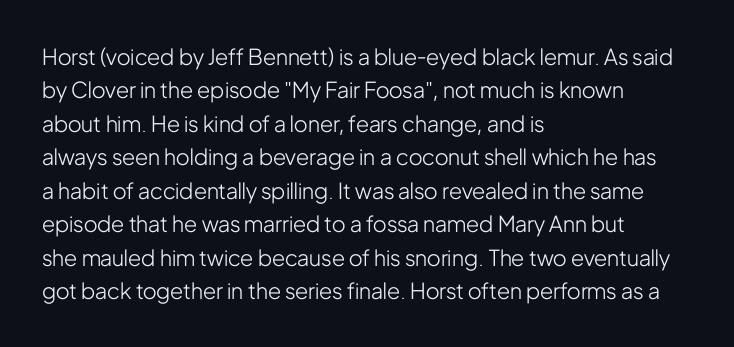
Q: Is the text bold? A: No.
Q: Is the text italic (slanted)? A: No, it is upright.
Q: Is the text underlined? A: No.
Q: How is the paragraph aligned? A: Left-aligned.
Q: Is the spacing between letters normal or unusually wide? A: Normal.
Q: Is the spacing between lines tight, normal or loose? A: Normal.
